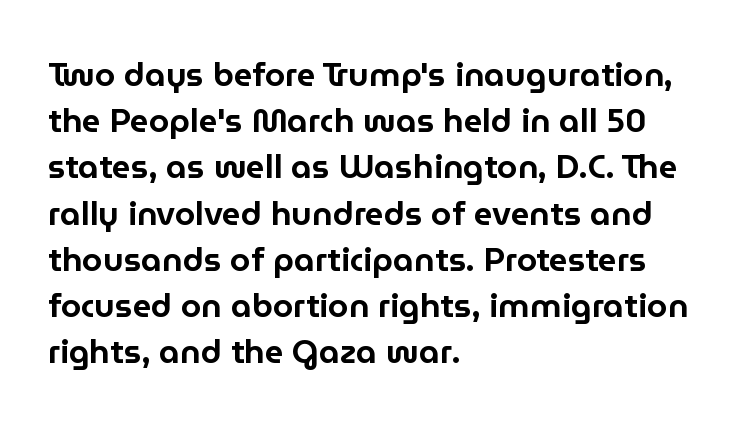
Q: Is the text italic (slanted)? A: No, it is upright.
Q: Is the typeface a serif or a sans-serif typeface? A: Sans-serif.
Q: Is the text underlined? A: No.
Q: How is the paragraph aligned? A: Left-aligned.
Q: Is the spacing between letters normal or unusually wide? A: Normal.
Q: Is the spacing between lines tight, normal or loose? A: Normal.
Q: Width (condensed, normal, or wide)? A: Normal.
Q: Stroke contrast? A: Low.
Q: x-height? A: Medium.
Q: Monospaced? A: No.
